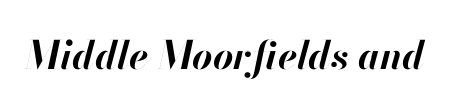
Q: Is the text bold? A: Yes.
Q: Is the text italic (slanted)? A: Yes, it leans right by about 13 degrees.
Q: Is the text underlined? A: No.
Q: Is the spacing between letters normal or unusually wide? A: Normal.
Q: Width (condensed, normal, or wide)? A: Normal.
Q: Stroke contrast? A: High.
Q: x-height? A: Small.
Q: Monospaced? A: No.
